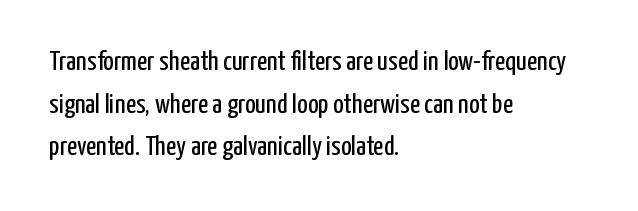
Q: Is the text bold? A: No.
Q: Is the text italic (slanted)? A: No, it is upright.
Q: Is the typeface a serif or a sans-serif typeface? A: Sans-serif.
Q: Is the text underlined? A: No.
Q: How is the paragraph aligned? A: Left-aligned.
Q: Is the spacing between letters normal or unusually wide? A: Normal.
Q: Is the spacing between lines tight, normal or loose? A: Normal.
Q: Width (condensed, normal, or wide)? A: Condensed.
Q: Stroke contrast? A: Low.
Q: x-height? A: Medium.
Q: Monospaced? A: No.
